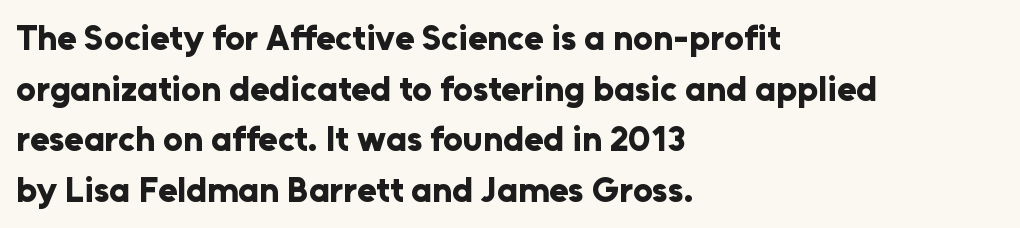
Between one letter and the next there's only the usual sliver of space. A roman cut, with each character standing at attention. The zone under the glyphs is completely vacant. Does the weight exceed regular? Yes, all the way to bold. Layout note: lines flush left. Each letter's strokes conclude bluntly, with no projecting serifs.
